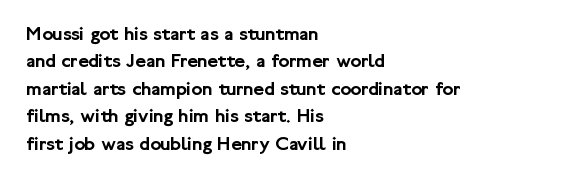
The specimen omits any rule beneath the text block's lines. The face used here is rendered with its standard letterfit. Posture: straight, roman, zero tilt. A student would call this left alignment; a typographer would say flush left, rag right. If you measured baseline to baseline, you'd find a middling distance.
